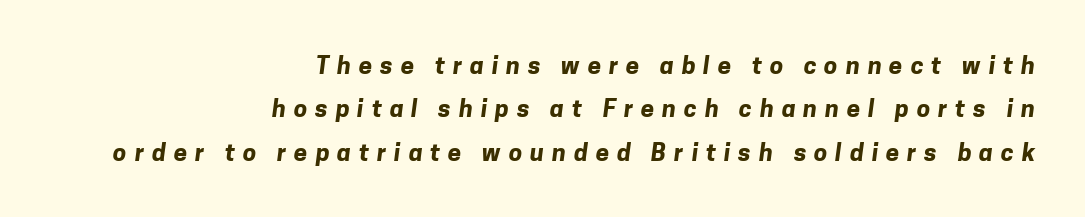
These lines are set flush right with a ragged left edge. The horizontal fit of the characters is loose and conspicuously gappy. Heavy, bold letterforms. The space beneath each line is pristine and unruled.
